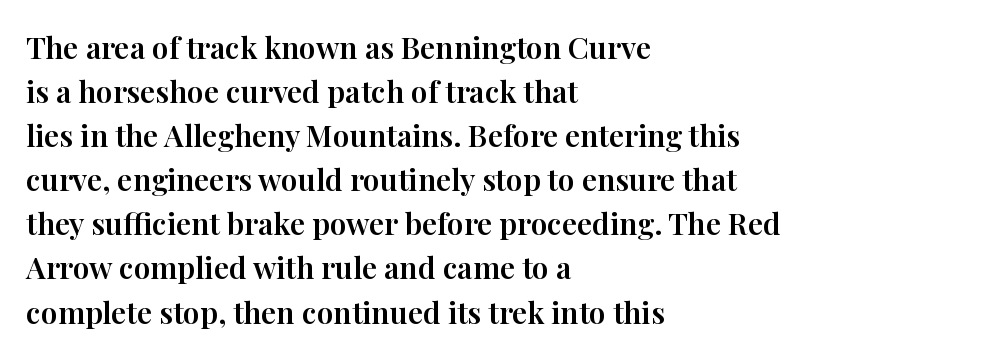
Q: Is the text italic (slanted)? A: No, it is upright.
Q: Is the typeface a serif or a sans-serif typeface? A: Serif.
Q: Is the text underlined? A: No.
Q: How is the paragraph aligned? A: Left-aligned.
Q: Is the spacing between letters normal or unusually wide? A: Normal.
Q: Is the spacing between lines tight, normal or loose? A: Normal.
Q: Width (condensed, normal, or wide)? A: Normal.
Q: Stroke contrast? A: High.
Q: x-height? A: Medium.
Q: Monospaced? A: No.
